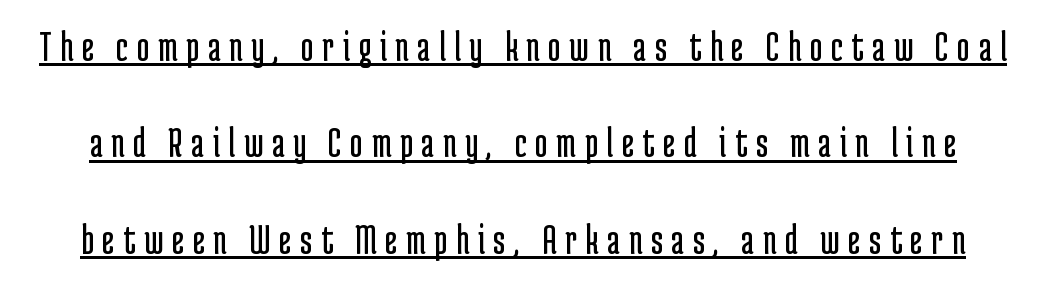
{"serif": "no", "italic": "no", "bold": "no", "weight": "regular", "width": "condensed", "stroke_contrast": "low", "x_height": "medium", "monospaced": "no", "underline": "yes", "line_spacing": "loose", "line_spacing_ratio": 2.24, "letter_spacing": "wide", "letter_spacing_em": 0.2, "glyph_px": 43}
